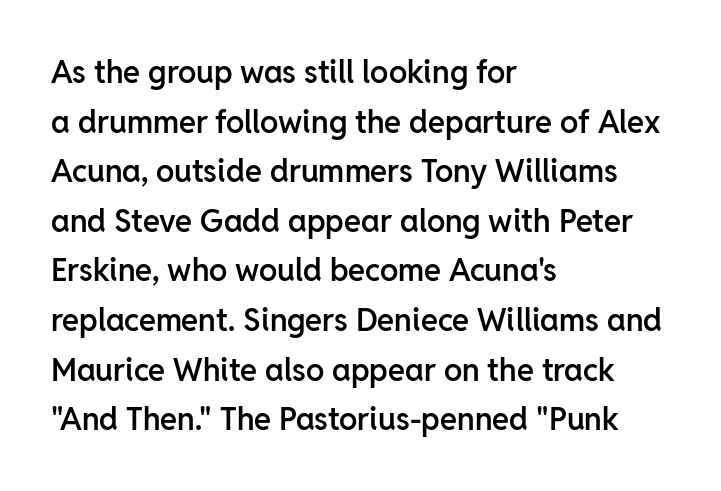
The image shows 31 px semibold sans-serif type, upright; set left-aligned, normal line spacing (1.6x), normal letter spacing, not underlined; low stroke contrast and a medium x-height.
